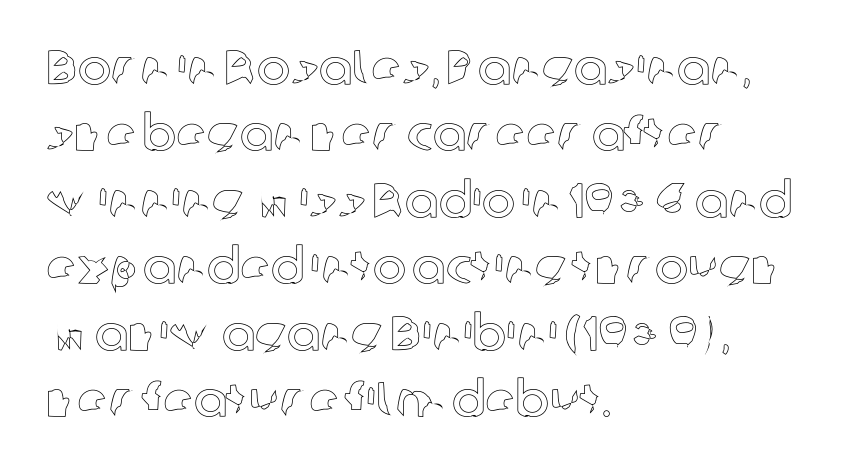
Q: Is the text italic (slanted)? A: No, it is upright.
Q: Is the text underlined? A: No.
Q: How is the paragraph aligned? A: Left-aligned.
Q: Is the spacing between letters normal or unusually wide? A: Normal.
Q: Is the spacing between lines tight, normal or loose? A: Normal.
Q: Width (condensed, normal, or wide)? A: Normal.
Q: x-height? A: Medium.
Q: Monospaced? A: No.
